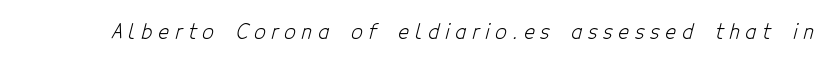
This rendering widens character spacing well past its baseline value. Unbolded letterforms with no extra heft. Only glyphs here, with clear space below each row.
